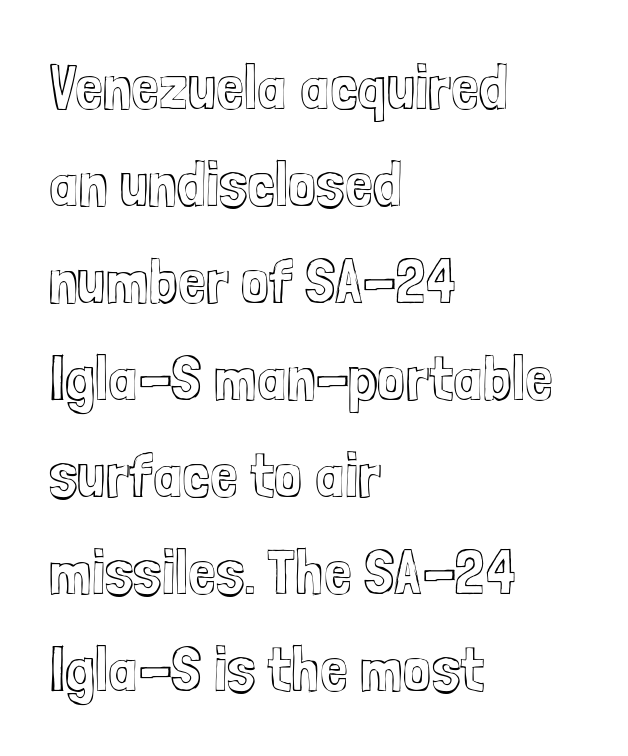
Q: Is the text italic (slanted)? A: No, it is upright.
Q: Is the text underlined? A: No.
Q: How is the paragraph aligned? A: Left-aligned.
Q: Is the spacing between letters normal or unusually wide? A: Normal.
Q: Is the spacing between lines tight, normal or loose? A: Normal.
Q: Width (condensed, normal, or wide)? A: Condensed.
Q: x-height? A: Medium.
Q: Monospaced? A: No.
